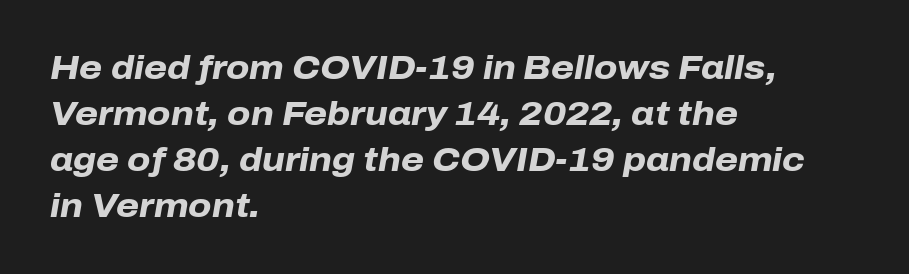
{"italic": "yes", "lean": "right", "slant_degrees": 10, "bold": "yes", "weight": "heavy", "width": "normal", "stroke_contrast": "low", "x_height": "medium", "monospaced": "no", "underline": "no", "align": "left", "line_spacing": "normal", "line_spacing_ratio": 1.39, "letter_spacing": "normal", "letter_spacing_em": 0.0, "glyph_px": 33}
